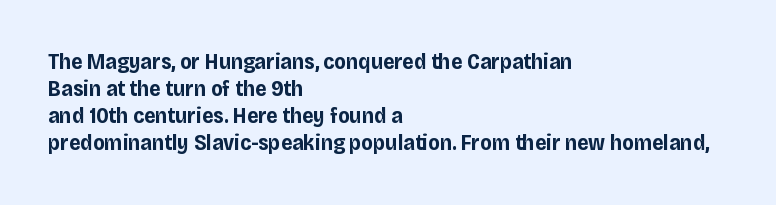
The image shows 22 px bold type, upright; set left-aligned, line spacing 1.23x, normal letter spacing, not underlined.
